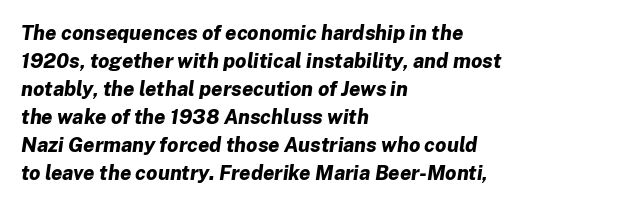
{"italic": "yes", "lean": "right", "slant_degrees": 8, "bold": "yes", "underline": "no", "align": "left", "line_spacing": "normal", "line_spacing_ratio": 1.4, "letter_spacing": "normal", "letter_spacing_em": 0.0, "glyph_px": 20}
